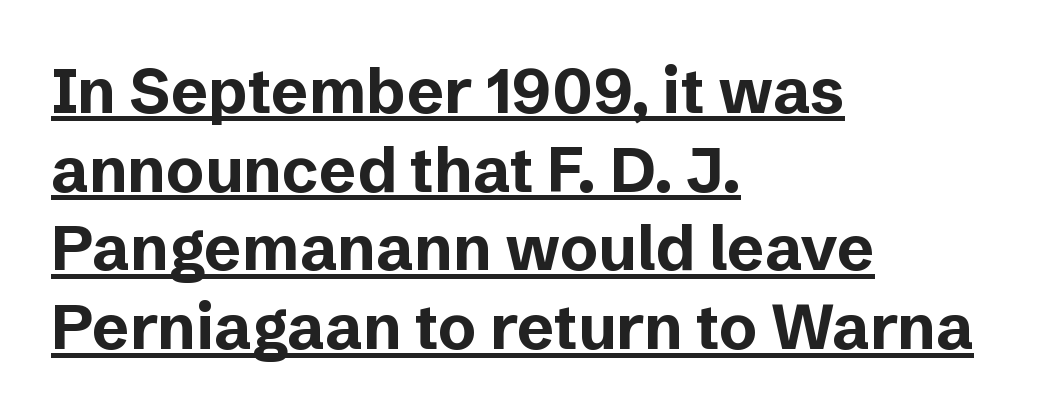
{"serif": "no", "italic": "no", "bold": "yes", "weight": "bold", "width": "normal", "stroke_contrast": "low", "x_height": "medium", "monospaced": "no", "underline": "yes", "align": "left", "line_spacing": "normal", "line_spacing_ratio": 1.25, "letter_spacing": "normal", "letter_spacing_em": 0.0, "glyph_px": 63}
